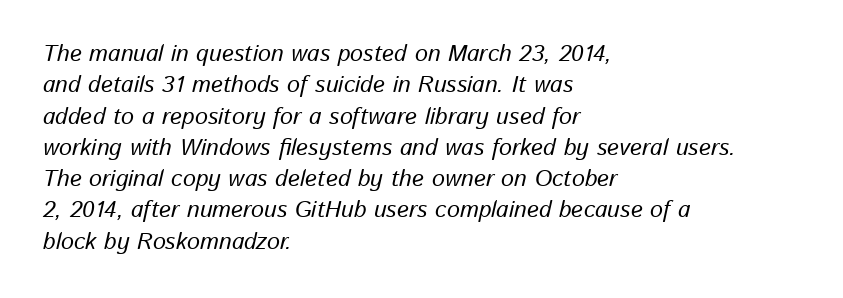
Q: Is the text italic (slanted)? A: Yes, it leans right by about 13 degrees.
Q: Is the text underlined? A: No.
Q: How is the paragraph aligned? A: Left-aligned.
Q: Is the spacing between letters normal or unusually wide? A: Normal.
Q: Is the spacing between lines tight, normal or loose? A: Normal.
